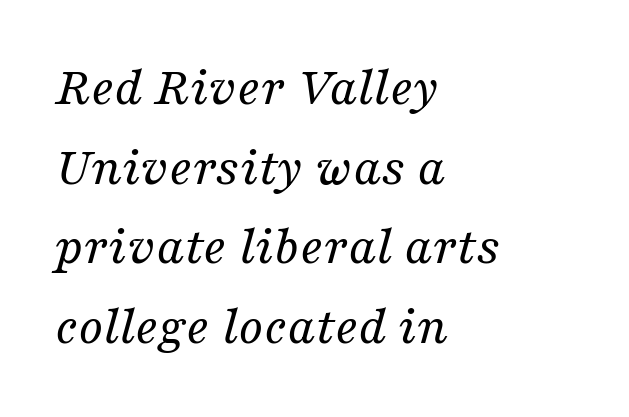
The passage is arranged the way most books set body copy — flush left. The strokes carry an ordinary text weight at most. Note the varied advance widths — an 'i' is clearly narrower than an 'm'. This sample uses a serif face. Students, note that the glyphs here touch the page at normal intervals. Notice how descenders clear the ascenders below comfortably — that's standard leading.
